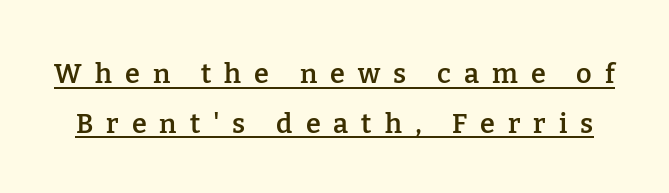
Ordinary non-slanted type is in use. Every word sits above its own underline. Someone cranked the tracking dial way up on this one. The strokes are fattened partway — semibold, not bold.
